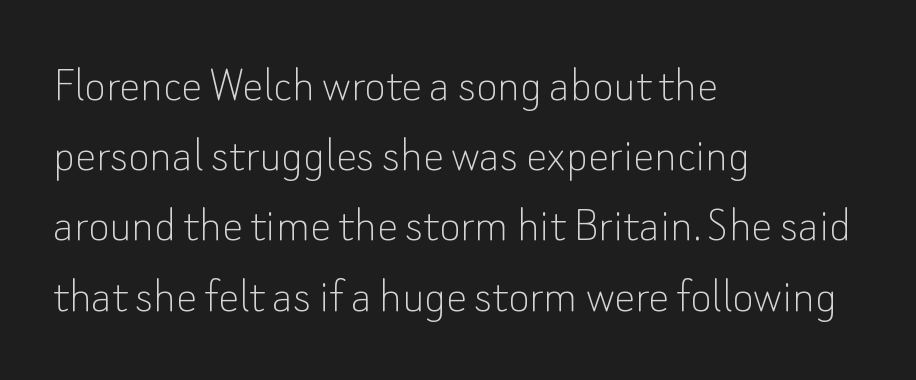
The image shows 52 px thin sans-serif type, upright; set left-aligned, normal line spacing (1.35x), normal letter spacing, not underlined; low stroke contrast and a small x-height.
